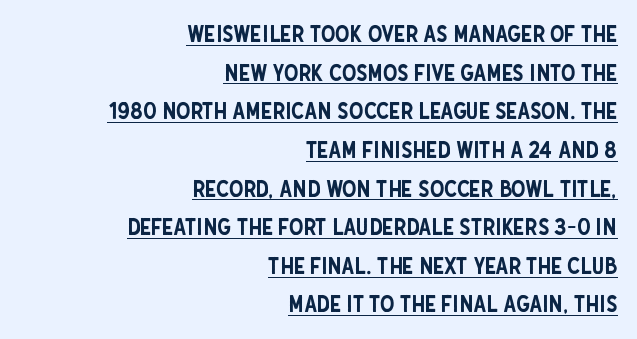
{"italic": "no", "underline": "yes", "align": "right", "line_spacing": "normal", "line_spacing_ratio": 1.68, "letter_spacing": "normal", "letter_spacing_em": 0.0, "glyph_px": 23}
